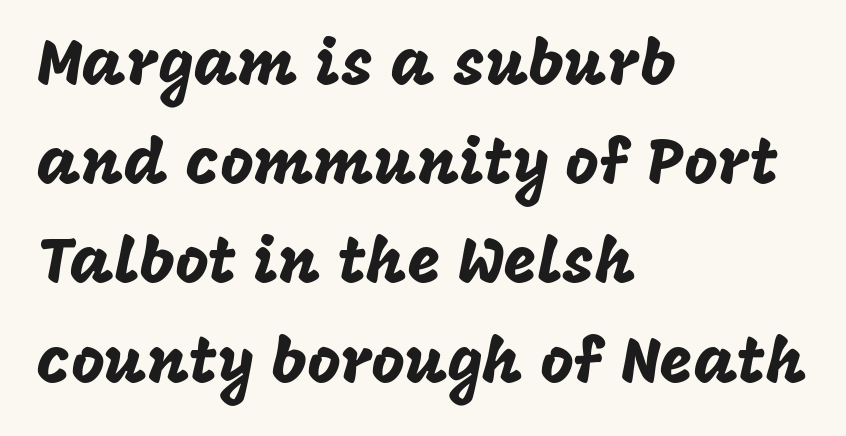
The image shows 64 px sans-serif type; set left-aligned, normal line spacing (1.55x), normal letter spacing, not underlined; low stroke contrast and a large x-height.
